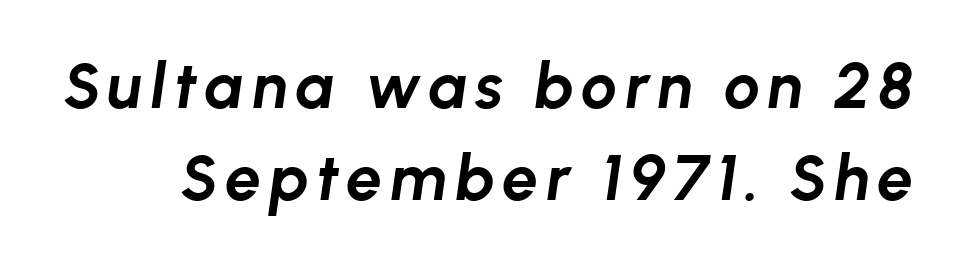
Q: Is the text bold? A: Yes.
Q: Is the text italic (slanted)? A: Yes, it leans right by about 8 degrees.
Q: Is the text underlined? A: No.
Q: Is the spacing between lines tight, normal or loose? A: Normal.
Q: Width (condensed, normal, or wide)? A: Normal.
Q: Stroke contrast? A: Low.
Q: x-height? A: Medium.
Q: Monospaced? A: No.
